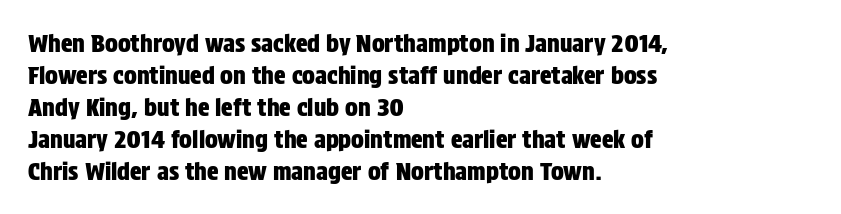
The image shows 24 px text type, upright; set left-aligned, normal line spacing (1.33x), normal letter spacing, not underlined.
